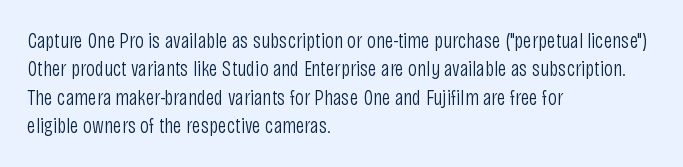
Rule under the text: the space is simply empty. Honestly, the letter spacing is just normal — you wouldn't notice it. The font's upright variant was chosen for this text. The strokes are not fattened; the text isn't bold. Layout note: lines flush left. The designer left line spacing at the default.
